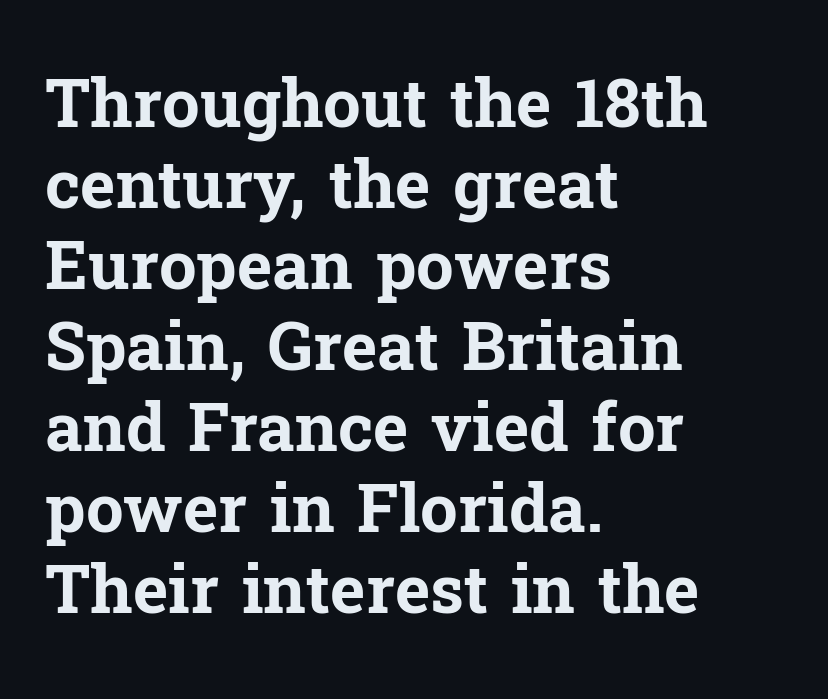
Q: Is the text bold? A: Yes.
Q: Is the text italic (slanted)? A: No, it is upright.
Q: Is the typeface a serif or a sans-serif typeface? A: Serif.
Q: Is the text underlined? A: No.
Q: How is the paragraph aligned? A: Left-aligned.
Q: Is the spacing between letters normal or unusually wide? A: Normal.
Q: Width (condensed, normal, or wide)? A: Normal.
Q: Stroke contrast? A: Low.
Q: x-height? A: Medium.
Q: Monospaced? A: No.
